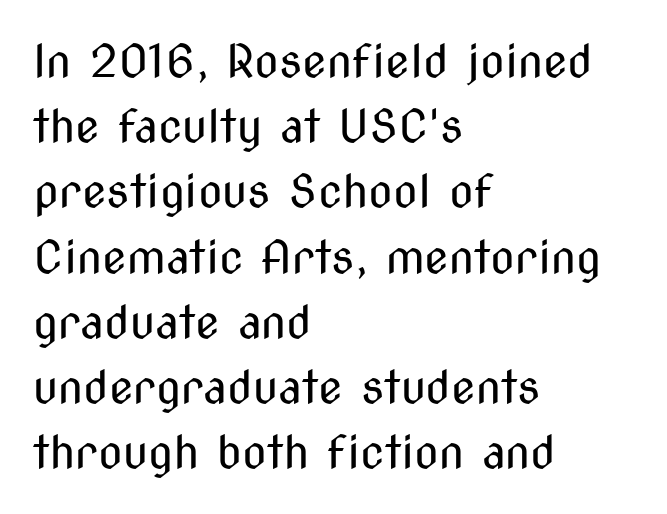
No letter is thick-stroked: the sample isn't bold. Observe the ordinary spacing: letters are neighbours, not strangers. The rows are spaced the way most documents space them. Italic: no, the glyphs are upright roman. Is this a fixed-width face? No — the glyphs have proportional, varying widths. The string is rendered with underlining switched off.
